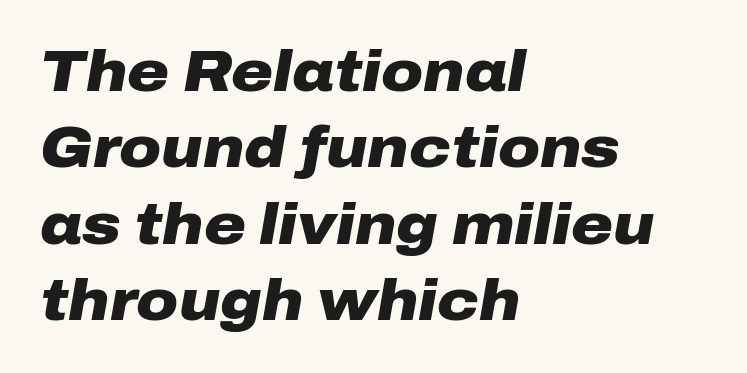
The image shows 57 px heavy, wide type, italic (leaning right); set left-aligned, normal line spacing (1.34x), normal letter spacing, not underlined; low stroke contrast and a medium x-height.
